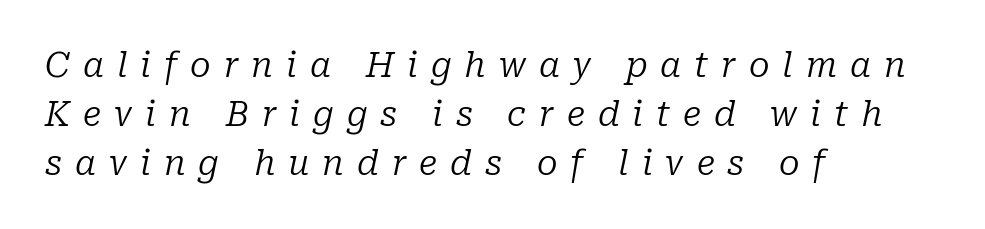
Q: Is the text bold? A: No.
Q: Is the text italic (slanted)? A: Yes, it leans right by about 10 degrees.
Q: Is the typeface a serif or a sans-serif typeface? A: Serif.
Q: Is the text underlined? A: No.
Q: How is the paragraph aligned? A: Left-aligned.
Q: Is the spacing between letters normal or unusually wide? A: Unusually wide.
Q: Is the spacing between lines tight, normal or loose? A: Normal.
Q: Width (condensed, normal, or wide)? A: Normal.
Q: Stroke contrast? A: Low.
Q: x-height? A: Medium.
Q: Monospaced? A: No.
